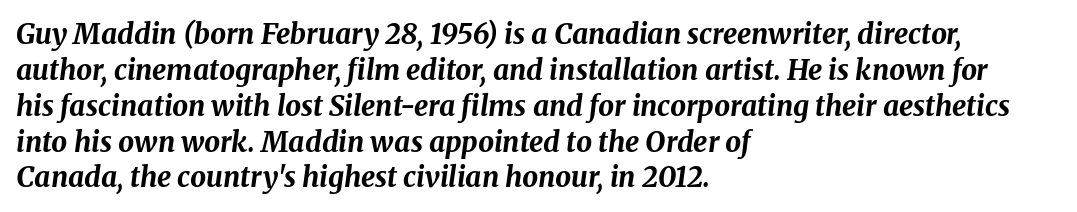
Q: Is the text bold? A: Yes.
Q: Is the text italic (slanted)? A: Yes, it leans right by about 8 degrees.
Q: Is the text underlined? A: No.
Q: How is the paragraph aligned? A: Left-aligned.
Q: Is the spacing between letters normal or unusually wide? A: Normal.
Q: Is the spacing between lines tight, normal or loose? A: Normal.
Q: Width (condensed, normal, or wide)? A: Normal.
Q: Stroke contrast? A: Medium.
Q: x-height? A: Medium.
Q: Monospaced? A: No.
